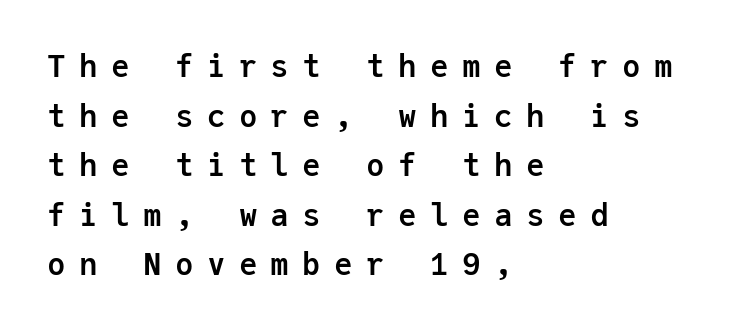
{"serif": "no", "italic": "no", "bold": "yes", "weight": "semibold", "width": "normal", "stroke_contrast": "low", "x_height": "medium", "monospaced": "yes", "underline": "no", "align": "left", "line_spacing": "normal", "line_spacing_ratio": 1.6, "letter_spacing": "wide", "letter_spacing_em": 0.43, "glyph_px": 31}
